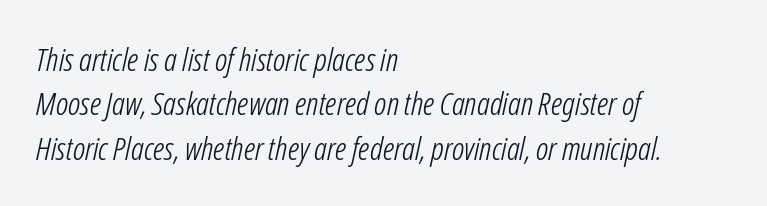
{"italic": "yes", "lean": "right", "slant_degrees": 12, "bold": "no", "weight": "light", "width": "condensed", "stroke_contrast": "low", "x_height": "medium", "monospaced": "no", "underline": "no", "align": "left", "line_spacing": "normal", "line_spacing_ratio": 1.39, "letter_spacing": "normal", "letter_spacing_em": 0.0, "glyph_px": 32}
